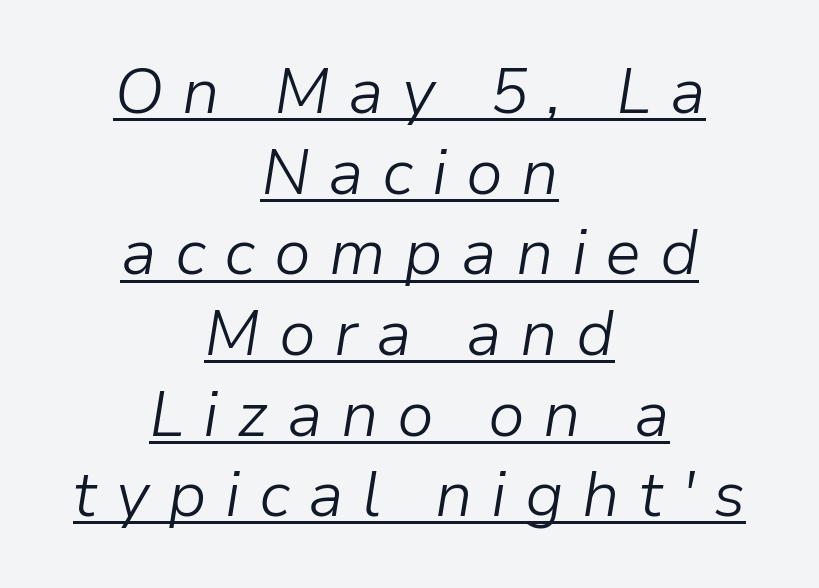
{"italic": "yes", "lean": "right", "slant_degrees": 9, "bold": "no", "weight": "light", "width": "normal", "stroke_contrast": "low", "x_height": "medium", "monospaced": "no", "underline": "yes", "align": "center", "line_spacing": "normal", "line_spacing_ratio": 1.26, "letter_spacing": "wide", "letter_spacing_em": 0.29, "glyph_px": 64}
